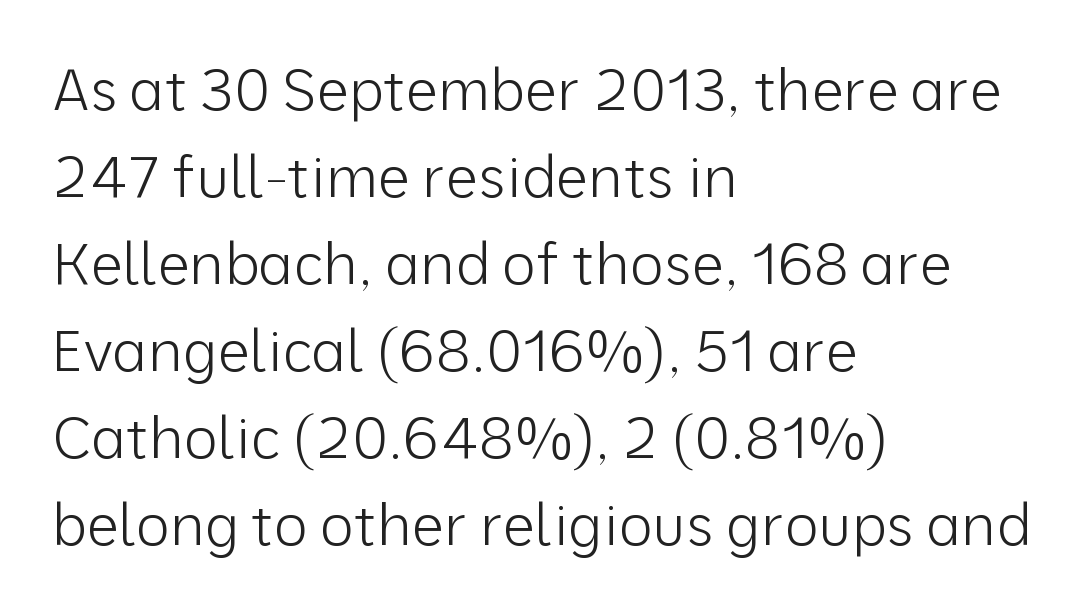
The image shows 58 px light sans-serif type, upright; set left-aligned, normal line spacing (1.5x), normal letter spacing, not underlined; low stroke contrast and a medium x-height.
